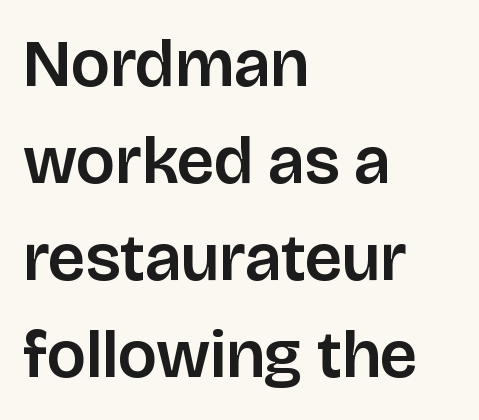
{"serif": "no", "italic": "no", "width": "normal", "stroke_contrast": "low", "x_height": "large", "monospaced": "no", "underline": "no", "align": "left", "line_spacing": "normal", "line_spacing_ratio": 1.45, "letter_spacing": "normal", "letter_spacing_em": 0.0, "glyph_px": 67}
